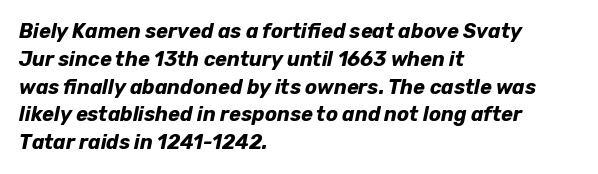
The image shows 20 px bold type, italic (leaning right); set left-aligned, normal line spacing (1.39x), normal letter spacing, not underlined.
